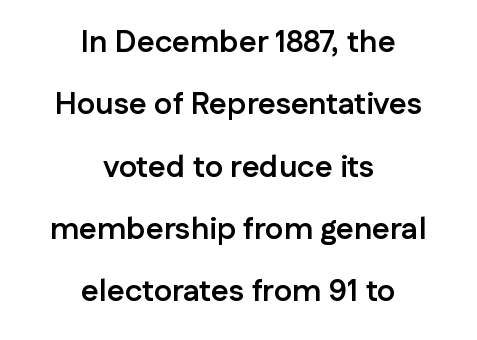
The axis of the letterforms is exactly vertical. These lines are composed in type without serifs. Caption: standard tracking, unaltered. Each letter keeps its own natural width here, so spacing adapts to shape.
